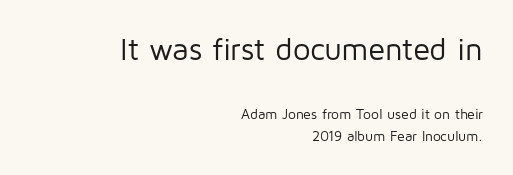
The image shows 31 px regular-weight sans-serif type, upright; set right-aligned, normal line spacing (1.61x), normal letter spacing, not underlined; the first (top) block is 2.21x larger; low stroke contrast and a medium x-height.
